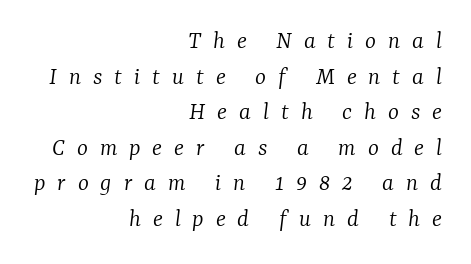
The image shows 26 px text type, italic (leaning right); set right-aligned, normal line spacing (1.37x), unusually wide letter spacing (+0.46 em), not underlined.
